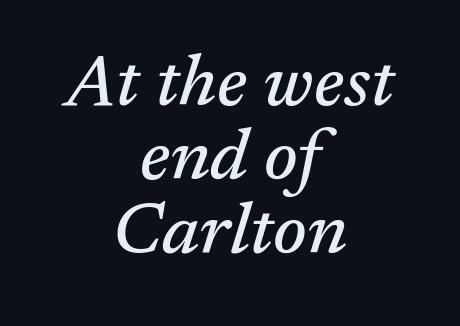
{"serif": "yes", "italic": "yes", "lean": "right", "slant_degrees": 17, "width": "normal", "stroke_contrast": "medium", "x_height": "medium", "monospaced": "no", "underline": "no", "align": "center", "line_spacing": "tight", "line_spacing_ratio": 1.03, "letter_spacing": "normal", "letter_spacing_em": 0.0, "glyph_px": 72}
